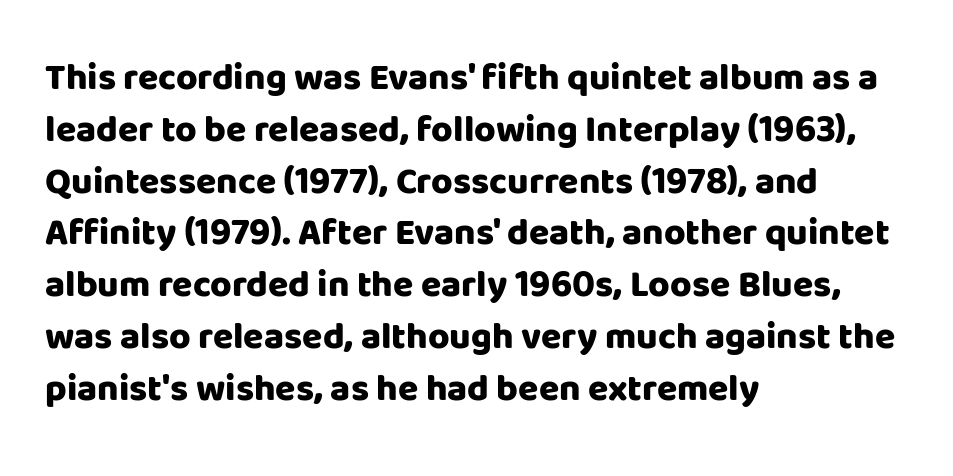
{"serif": "no", "italic": "no", "bold": "yes", "weight": "heavy", "width": "normal", "stroke_contrast": "low", "x_height": "large", "monospaced": "no", "underline": "no", "align": "left", "line_spacing": "normal", "line_spacing_ratio": 1.4, "letter_spacing": "normal", "letter_spacing_em": 0.0, "glyph_px": 37}
